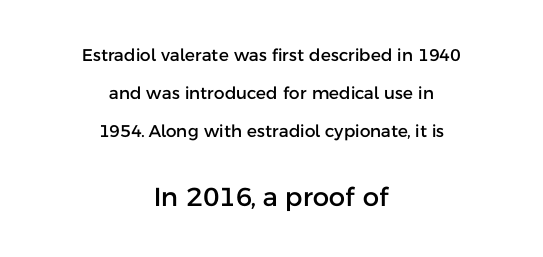
The image shows 26 px text type, upright; set centered, loose line spacing (2.25x), normal letter spacing, not underlined; the second (bottom) block is 1.53x larger.
